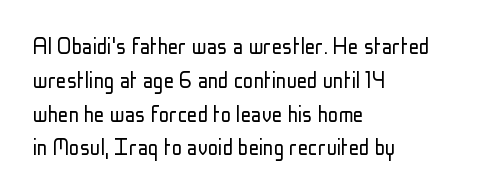
Q: Is the text bold? A: No.
Q: Is the text italic (slanted)? A: No, it is upright.
Q: Is the text underlined? A: No.
Q: How is the paragraph aligned? A: Left-aligned.
Q: Is the spacing between letters normal or unusually wide? A: Normal.
Q: Is the spacing between lines tight, normal or loose? A: Normal.
